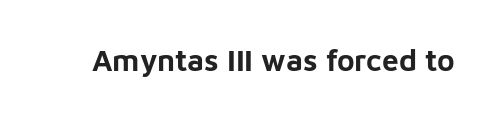
{"serif": "no", "italic": "no", "bold": "yes", "weight": "bold", "width": "normal", "stroke_contrast": "low", "x_height": "medium", "monospaced": "no", "underline": "no", "letter_spacing": "normal", "letter_spacing_em": 0.0, "glyph_px": 30}
